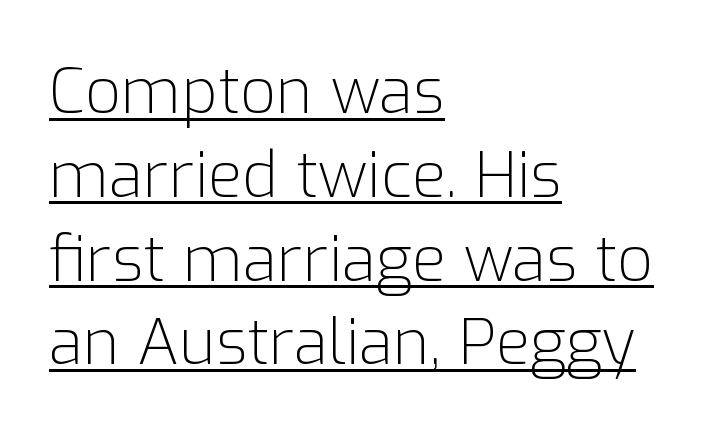
The image shows 63 px light sans-serif type, upright; set left-aligned, normal line spacing (1.33x), normal letter spacing, underlined; low stroke contrast and a medium x-height.
